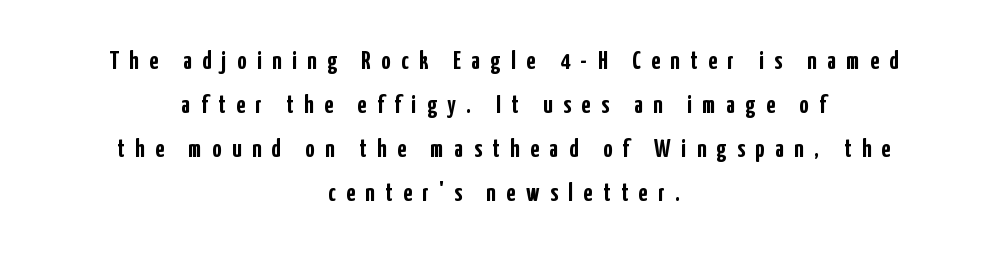
{"italic": "no", "bold": "yes", "underline": "no", "align": "center", "line_spacing_ratio": 1.76, "letter_spacing": "wide", "letter_spacing_em": 0.43, "glyph_px": 25}
